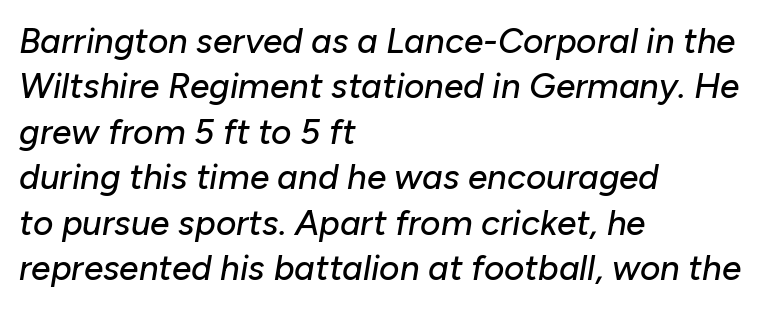
Letters rest on an invisible, unmarked baseline. The text block is weighted toward the left margin, trailing off unevenly rightward. Here the designer chose a conventional face with non-uniform glyph widths. A typesetter would call this leading conventional body-copy spacing. Here the glyphs are tracked normally, forming tight word shapes. An italicized treatment has been applied to the whole sample.
